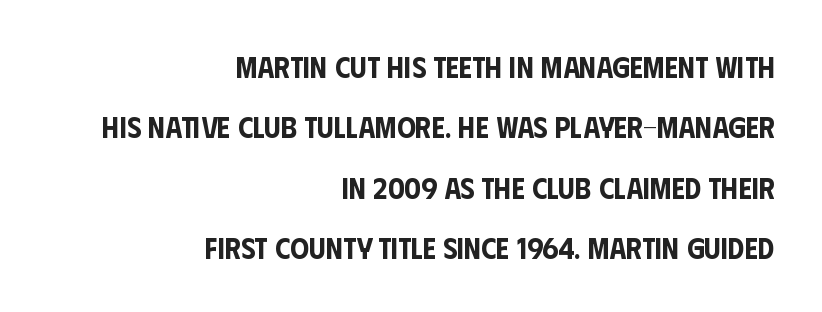
To sum up the face: it is a sans, with no serifs. What stands out about the letter spacing? Nothing — it is the standard amount. Casual observation: everything's shoved over to the right. Spacing verdict: proportional, widths tailored to each character.
